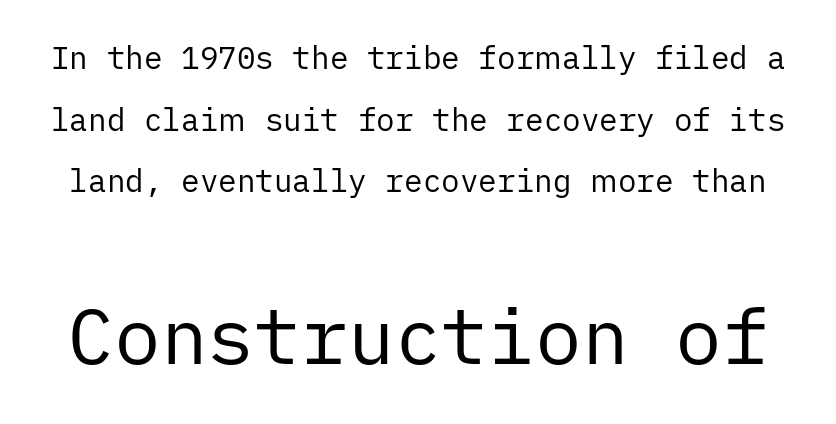
The image shows 78 px regular-weight sans-serif type, upright; set loose line spacing (1.99x), normal letter spacing, not underlined; the second (bottom) block is 2.52x larger; low stroke contrast and a medium x-height.
